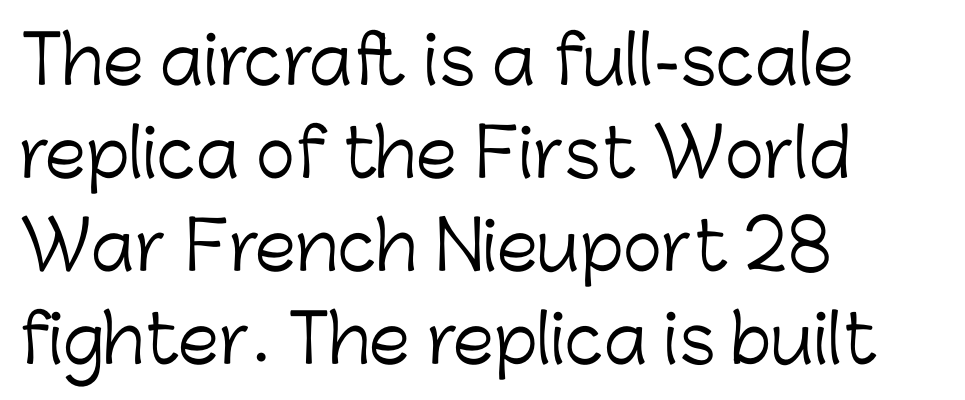
{"serif": "no", "italic": "no", "bold": "no", "weight": "light", "width": "normal", "stroke_contrast": "low", "x_height": "medium", "monospaced": "no", "underline": "no", "align": "left", "line_spacing": "normal", "line_spacing_ratio": 1.41, "letter_spacing": "normal", "letter_spacing_em": 0.0, "glyph_px": 66}
